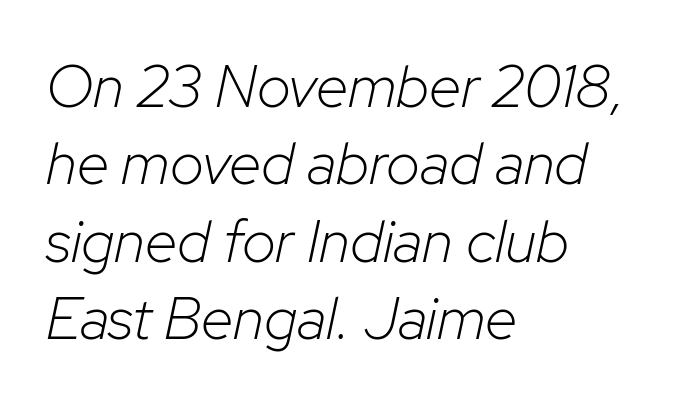
Caption: face not bold, strokes unweighted. You could not count columns in this text — the font is proportionally spaced. Words appear dense and cohesive because spacing is normal. The rows are spaced the way most documents space them. Compared with ordinary roman type, these characters are visibly tilted.
